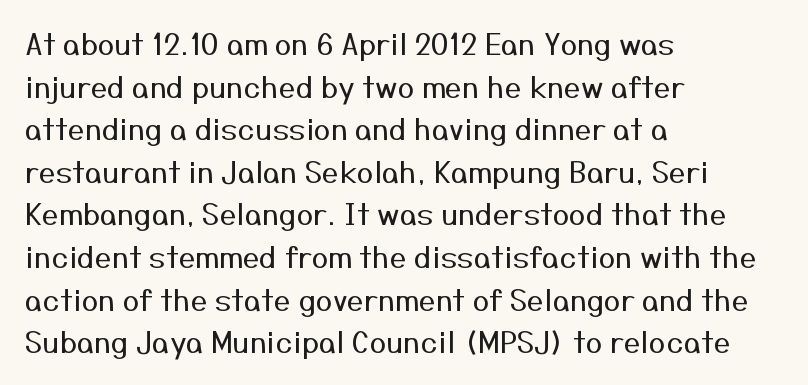
The block of text has a typical density, with ordinary space between rows. The area under the type is left untouched. Inter-character spacing is left at the font's built-in metrics. Do the letters lean? They stand straight. Type style note: lacks serifs. All the whitespace from short lines collects on the right.
